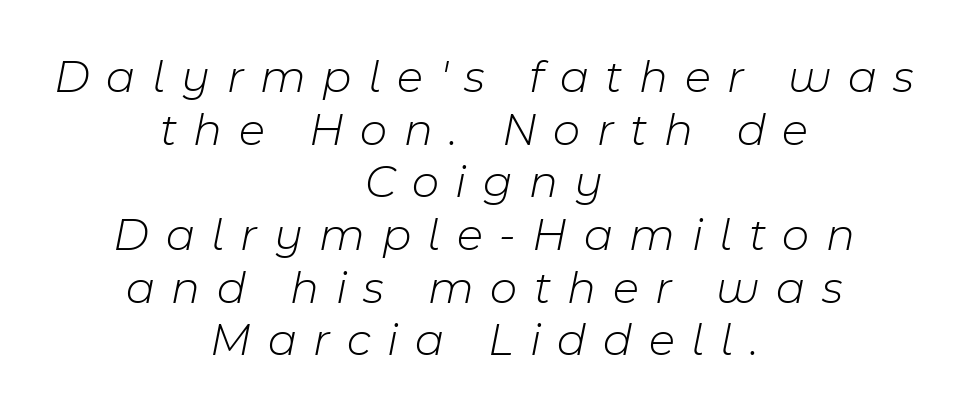
{"italic": "yes", "lean": "right", "slant_degrees": 11, "bold": "no", "weight": "light", "width": "normal", "stroke_contrast": "low", "x_height": "medium", "monospaced": "no", "underline": "no", "align": "center", "line_spacing": "tight", "line_spacing_ratio": 1.12, "letter_spacing": "wide", "letter_spacing_em": 0.35, "glyph_px": 47}
